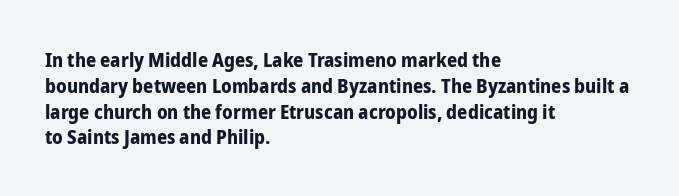
{"italic": "no", "bold": "yes", "underline": "no", "align": "left", "line_spacing": "normal", "line_spacing_ratio": 1.29, "letter_spacing": "normal", "letter_spacing_em": 0.0, "glyph_px": 20}
